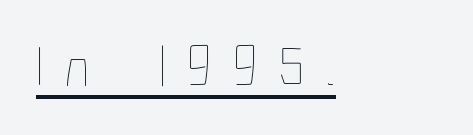
Italic? Not at all — the glyphs are vertical. In CSS terms this would be text-align: left. Caption: expanded tracking, letters set apart. The specimen includes a rule beneath the text block's lines. The strokes are not fattened; the text isn't bold. Note the varied advance widths — an 'i' is clearly narrower than an 'm'.
